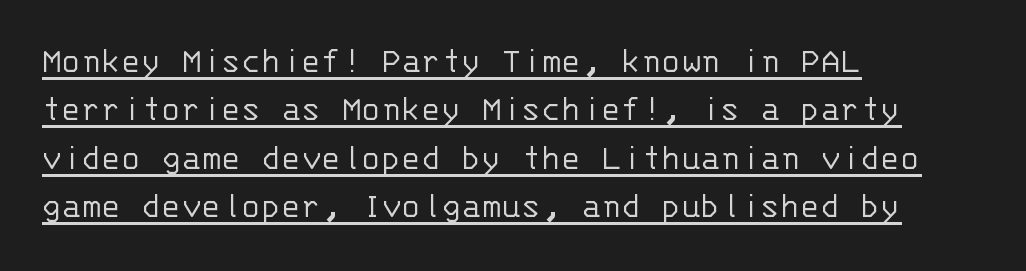
Q: Is the text bold? A: No.
Q: Is the text italic (slanted)? A: No, it is upright.
Q: Is the typeface a serif or a sans-serif typeface? A: Sans-serif.
Q: Is the text underlined? A: Yes.
Q: How is the paragraph aligned? A: Left-aligned.
Q: Is the spacing between letters normal or unusually wide? A: Normal.
Q: Is the spacing between lines tight, normal or loose? A: Normal.
Q: Width (condensed, normal, or wide)? A: Normal.
Q: Stroke contrast? A: Low.
Q: x-height? A: Large.
Q: Monospaced? A: Yes.
